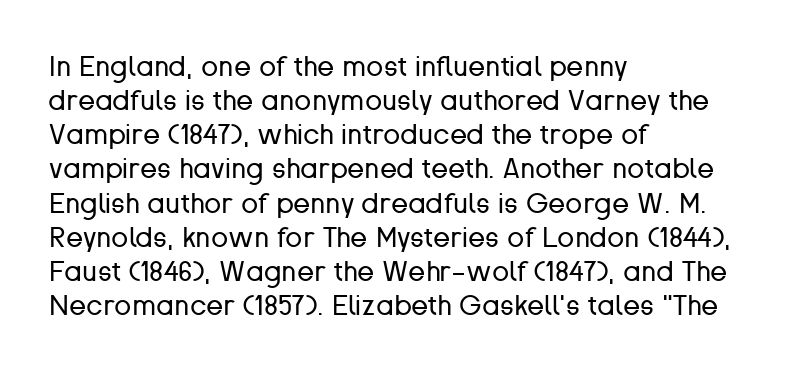
The image shows 28 px regular-weight sans-serif type, upright; set left-aligned, line spacing 1.22x, normal letter spacing, not underlined; low stroke contrast and a medium x-height.
